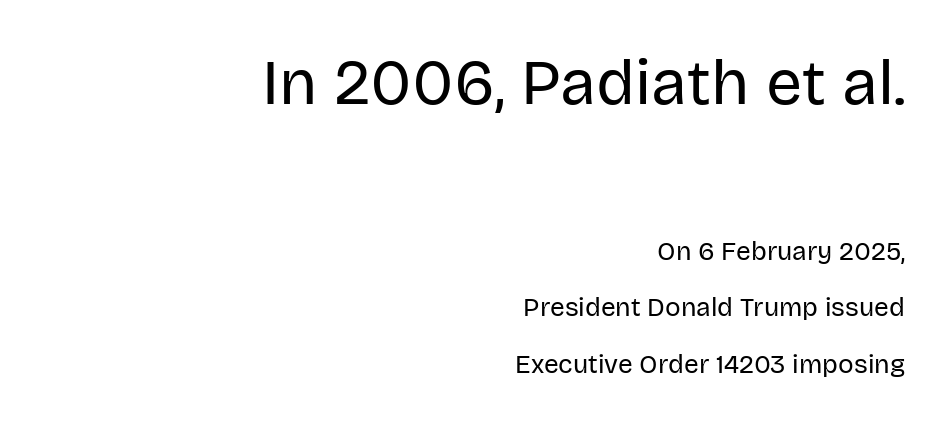
Size hierarchy here favors the leading block over the trailing one. Do the characters align in a grid? No, the font is proportional. Quick note: underline off. Do the letters lean? They stand straight.
